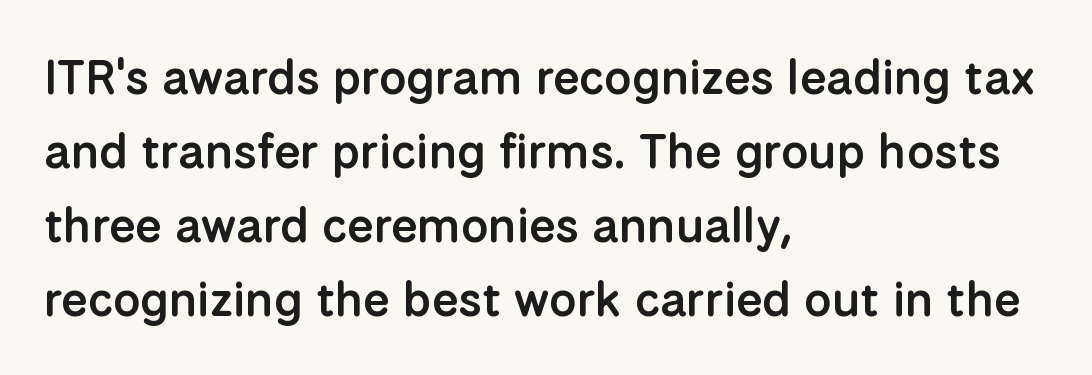
The image shows 48 px semibold sans-serif type, upright; set left-aligned, normal line spacing (1.54x), normal letter spacing, not underlined; low stroke contrast and a medium x-height.
